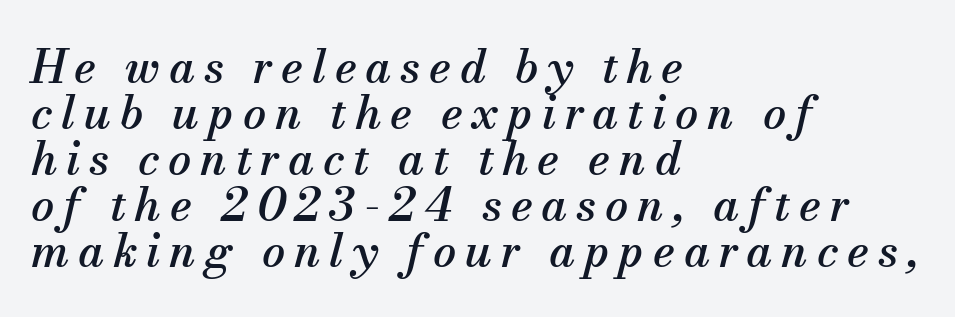
{"serif": "yes", "italic": "yes", "lean": "right", "slant_degrees": 13, "width": "normal", "stroke_contrast": "medium", "x_height": "small", "monospaced": "no", "underline": "no", "align": "left", "line_spacing": "tight", "line_spacing_ratio": 1.0, "glyph_px": 46}
